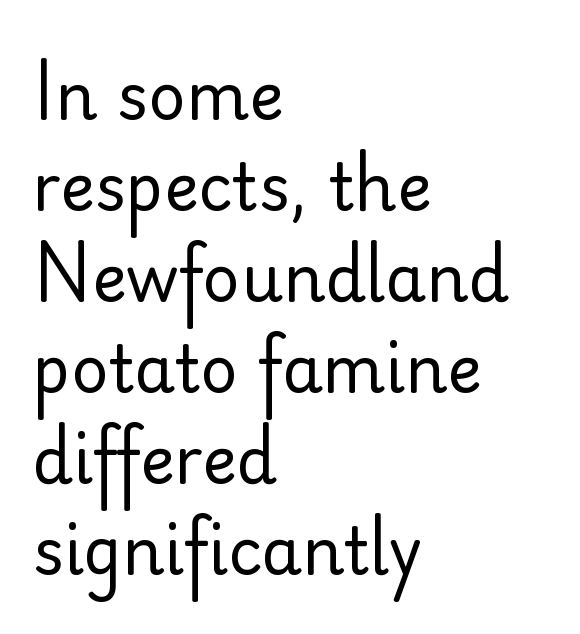
{"serif": "no", "italic": "no", "bold": "no", "weight": "regular", "width": "normal", "stroke_contrast": "low", "x_height": "small", "monospaced": "no", "underline": "no", "align": "left", "line_spacing": "normal", "line_spacing_ratio": 1.4, "letter_spacing": "normal", "letter_spacing_em": 0.0, "glyph_px": 65}
